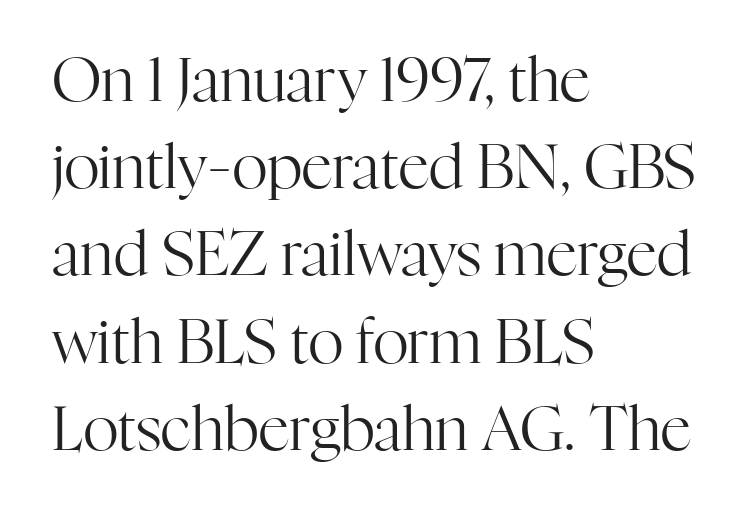
Looks like regular typesetting: each glyph gets only the width it needs. This is roman type, the default non-slanted kind. Vertically, the passage feels balanced, rows spaced as you'd expect. Type style note: has serifs. Words float on clear page, feet unadorned.
